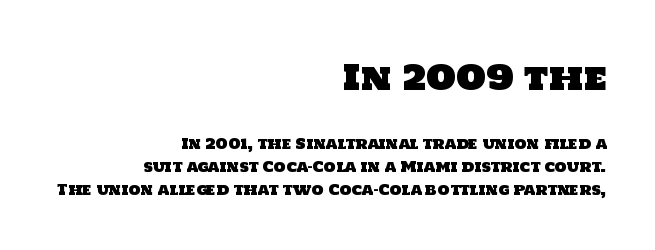
Q: Is the typeface a serif or a sans-serif typeface? A: Sans-serif.
Q: Is the text underlined? A: No.
Q: How is the paragraph aligned? A: Right-aligned.
Q: Is the spacing between letters normal or unusually wide? A: Normal.
Q: Is the spacing between lines tight, normal or loose? A: Normal.
Q: Which block of text is set in a larger size, the first (top) or the second (bottom)? A: The first (top) one.
Q: Width (condensed, normal, or wide)? A: Normal.
Q: Stroke contrast? A: Low.
Q: x-height? A: Large.
Q: Monospaced? A: No.
